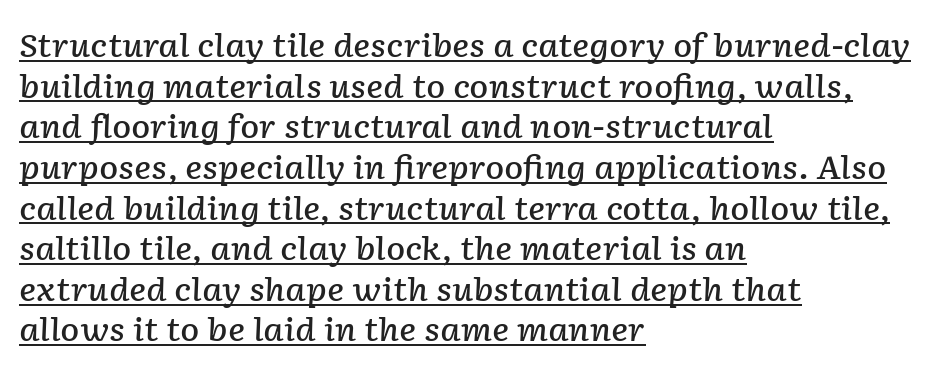
Q: Is the text bold? A: Semi-bold.
Q: Is the text italic (slanted)? A: Yes, it leans right by about 2 degrees.
Q: Is the text underlined? A: Yes.
Q: How is the paragraph aligned? A: Left-aligned.
Q: Is the spacing between letters normal or unusually wide? A: Normal.
Q: Is the spacing between lines tight, normal or loose? A: Normal.
Q: Width (condensed, normal, or wide)? A: Normal.
Q: Stroke contrast? A: Low.
Q: x-height? A: Medium.
Q: Monospaced? A: No.
